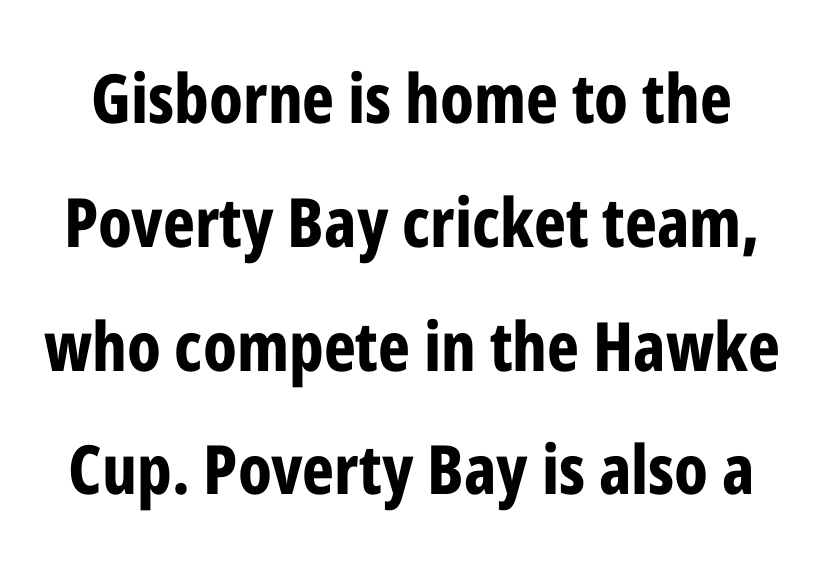
The image shows 68 px bold, condensed sans-serif type, upright; set line spacing 1.82x, normal letter spacing, not underlined; low stroke contrast and a medium x-height.
